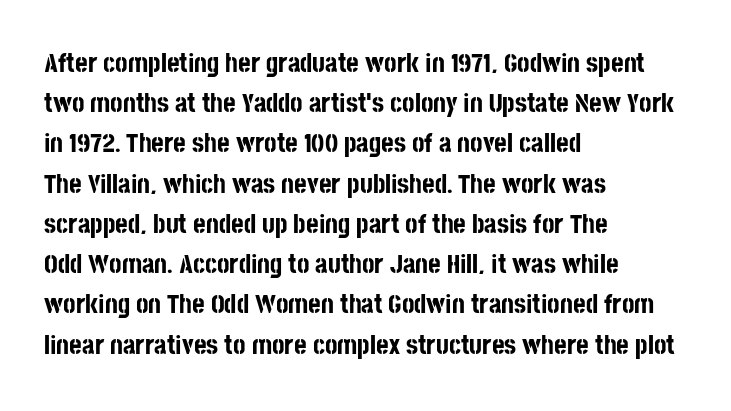
The rag falls on the right side of this text block. The axis of the letterforms is exactly vertical. Descender tails drop into unmarked territory. Inter-character spacing is left at the font's built-in metrics. Heavy, bold letterforms.
